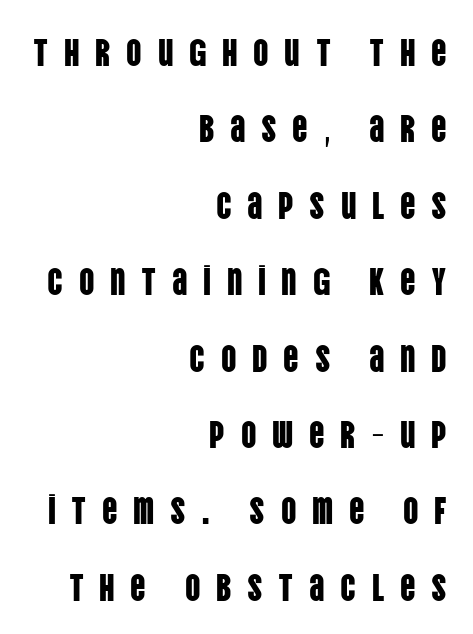
Q: Is the text italic (slanted)? A: No, it is upright.
Q: Is the typeface a serif or a sans-serif typeface? A: Sans-serif.
Q: Is the text underlined? A: No.
Q: How is the paragraph aligned? A: Right-aligned.
Q: Is the spacing between letters normal or unusually wide? A: Unusually wide.
Q: Is the spacing between lines tight, normal or loose? A: Loose.
Q: Width (condensed, normal, or wide)? A: Condensed.
Q: Stroke contrast? A: Low.
Q: x-height? A: Large.
Q: Monospaced? A: No.
